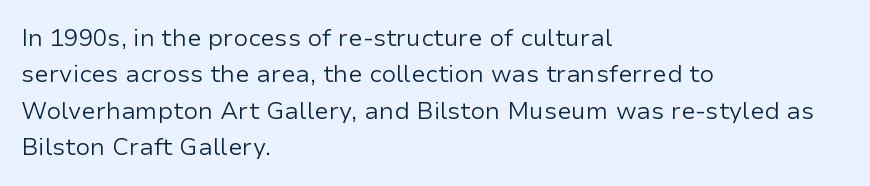
Q: Is the text bold? A: No.
Q: Is the text italic (slanted)? A: No, it is upright.
Q: Is the text underlined? A: No.
Q: How is the paragraph aligned? A: Left-aligned.
Q: Is the spacing between letters normal or unusually wide? A: Normal.
Q: Is the spacing between lines tight, normal or loose? A: Normal.
